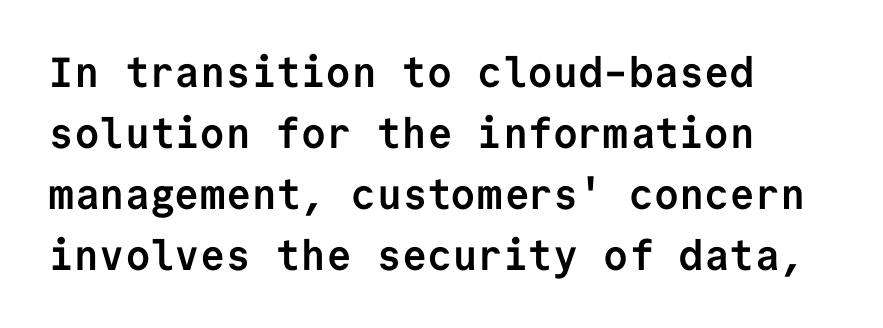
The tracking reads as untouched default to a designer's eye. Italic: no, the glyphs are upright roman. The passage shown is emphatically bold. Only glyphs here, with clear space below each row. The characters display no serif detailing; their extremities are plain.
